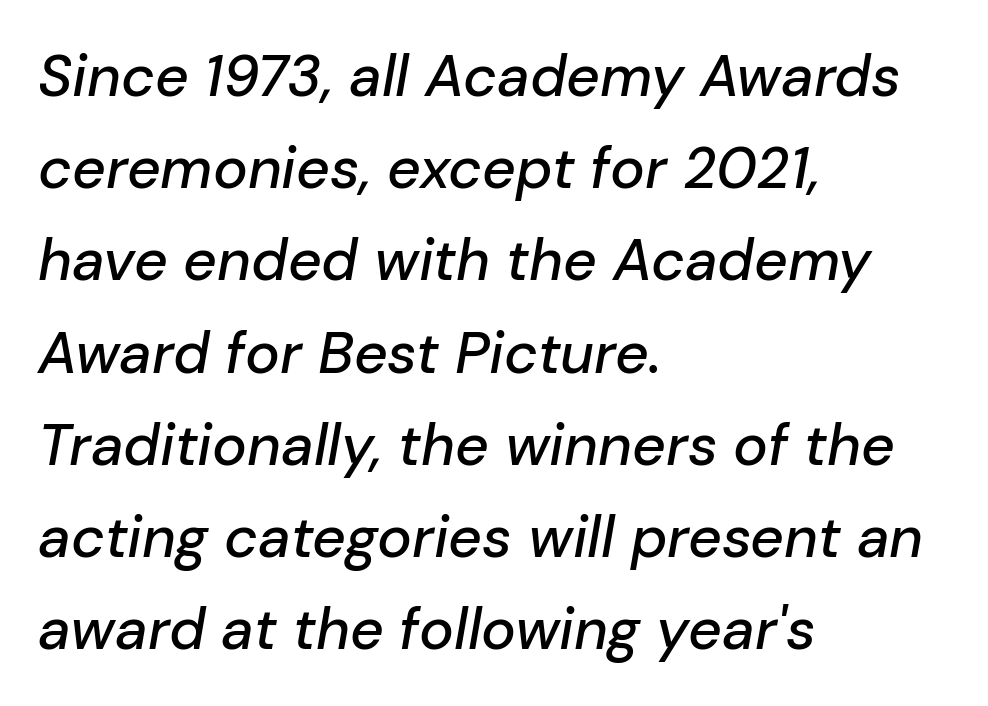
{"italic": "yes", "lean": "right", "slant_degrees": 10, "width": "normal", "stroke_contrast": "low", "x_height": "medium", "monospaced": "no", "underline": "no", "align": "left", "line_spacing": "normal", "line_spacing_ratio": 1.59, "letter_spacing": "normal", "letter_spacing_em": 0.0, "glyph_px": 58}
